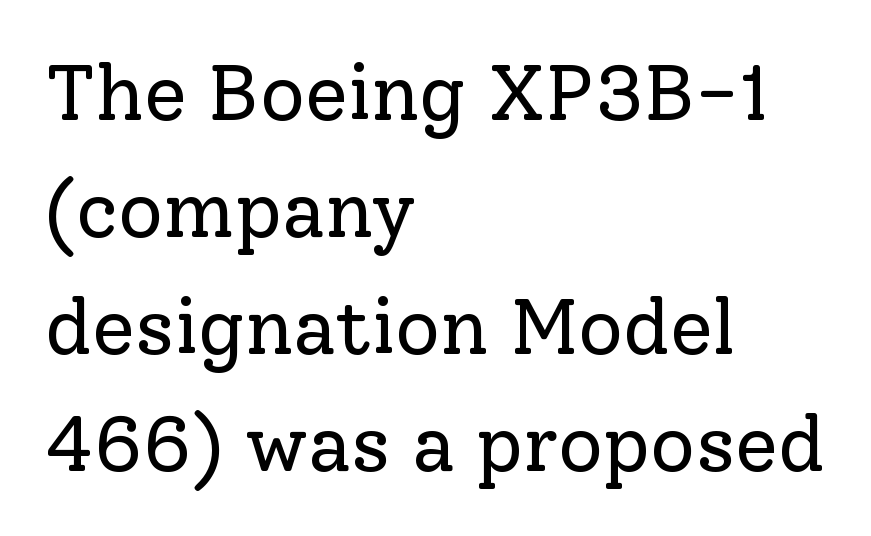
{"serif": "yes", "italic": "no", "bold": "no", "weight": "regular", "width": "normal", "stroke_contrast": "low", "x_height": "medium", "monospaced": "no", "underline": "no", "align": "left", "line_spacing": "normal", "line_spacing_ratio": 1.5, "letter_spacing": "normal", "letter_spacing_em": 0.0, "glyph_px": 78}
